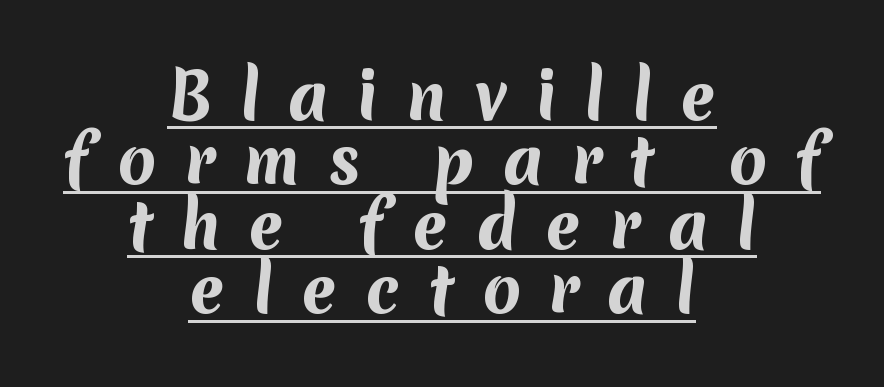
{"serif": "no", "bold": "yes", "weight": "bold", "width": "normal", "stroke_contrast": "medium", "x_height": "medium", "monospaced": "no", "underline": "yes", "align": "center", "line_spacing": "tight", "line_spacing_ratio": 1.04, "letter_spacing": "wide", "letter_spacing_em": 0.45, "glyph_px": 62}
